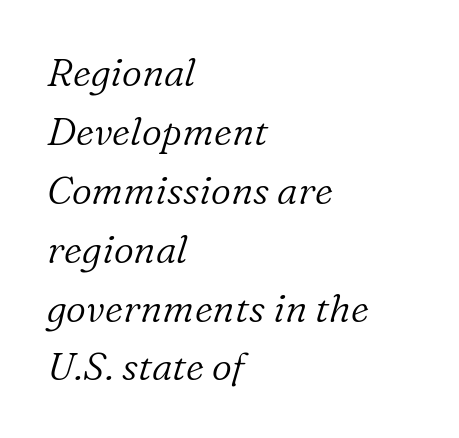
{"serif": "yes", "italic": "yes", "lean": "right", "slant_degrees": 16, "bold": "no", "weight": "light", "width": "normal", "stroke_contrast": "low", "x_height": "medium", "monospaced": "no", "underline": "no", "align": "left", "line_spacing": "normal", "line_spacing_ratio": 1.51, "letter_spacing": "normal", "letter_spacing_em": 0.0, "glyph_px": 39}
